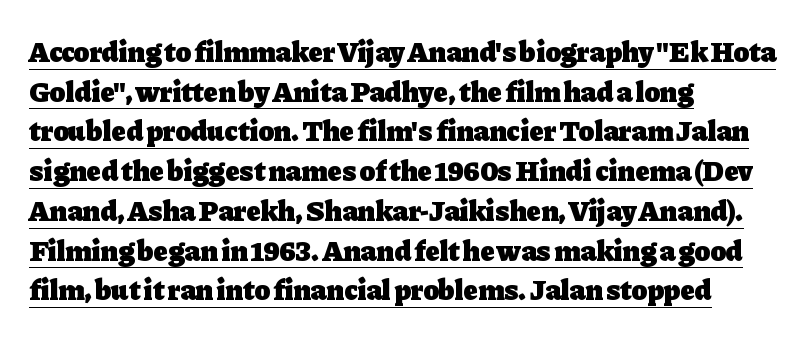
The image shows 29 px heavy serif type, upright; set left-aligned, normal line spacing (1.37x), normal letter spacing, underlined; low stroke contrast and a medium x-height.
